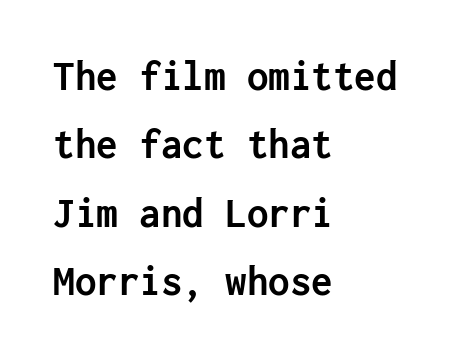
{"serif": "no", "italic": "no", "bold": "yes", "weight": "semibold", "width": "normal", "stroke_contrast": "low", "x_height": "medium", "underline": "no", "align": "left", "line_spacing": "normal", "line_spacing_ratio": 1.59, "letter_spacing": "normal", "letter_spacing_em": 0.0, "glyph_px": 43}
